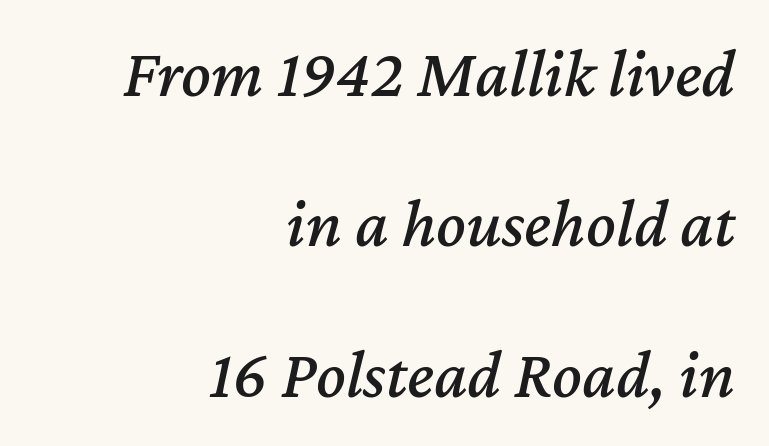
Q: Is the text italic (slanted)? A: Yes, it leans right by about 12 degrees.
Q: Is the text underlined? A: No.
Q: How is the paragraph aligned? A: Right-aligned.
Q: Is the spacing between letters normal or unusually wide? A: Normal.
Q: Is the spacing between lines tight, normal or loose? A: Loose.
Q: Width (condensed, normal, or wide)? A: Normal.
Q: Stroke contrast? A: Medium.
Q: x-height? A: Medium.
Q: Monospaced? A: No.
